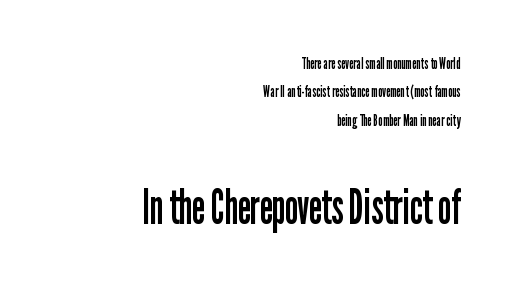
Q: Is the text bold? A: No.
Q: Is the text italic (slanted)? A: No, it is upright.
Q: Is the typeface a serif or a sans-serif typeface? A: Sans-serif.
Q: Is the text underlined? A: No.
Q: How is the paragraph aligned? A: Right-aligned.
Q: Is the spacing between letters normal or unusually wide? A: Normal.
Q: Which block of text is set in a larger size, the first (top) or the second (bottom)? A: The second (bottom) one.
Q: Width (condensed, normal, or wide)? A: Condensed.
Q: Stroke contrast? A: Low.
Q: x-height? A: Medium.
Q: Monospaced? A: No.
